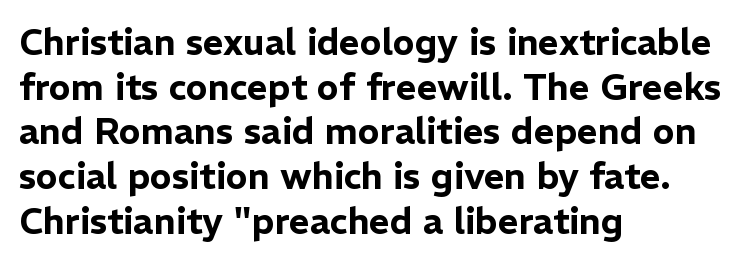
The image shows 36 px sans-serif type, upright; set left-aligned, line spacing 1.24x, normal letter spacing, not underlined; low stroke contrast and a medium x-height.
